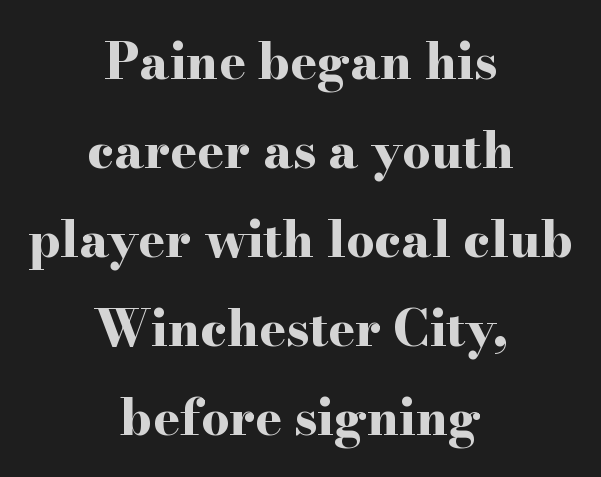
{"serif": "yes", "italic": "no", "bold": "yes", "weight": "bold", "width": "wide", "stroke_contrast": "high", "x_height": "small", "monospaced": "no", "underline": "no", "align": "center", "line_spacing_ratio": 1.78, "letter_spacing": "normal", "letter_spacing_em": 0.0, "glyph_px": 50}
